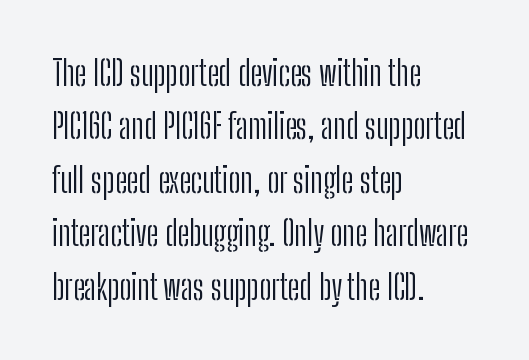
The image shows 34 px light, condensed sans-serif type, upright; set left-aligned, normal line spacing (1.57x), normal letter spacing, not underlined; low stroke contrast and a medium x-height.
